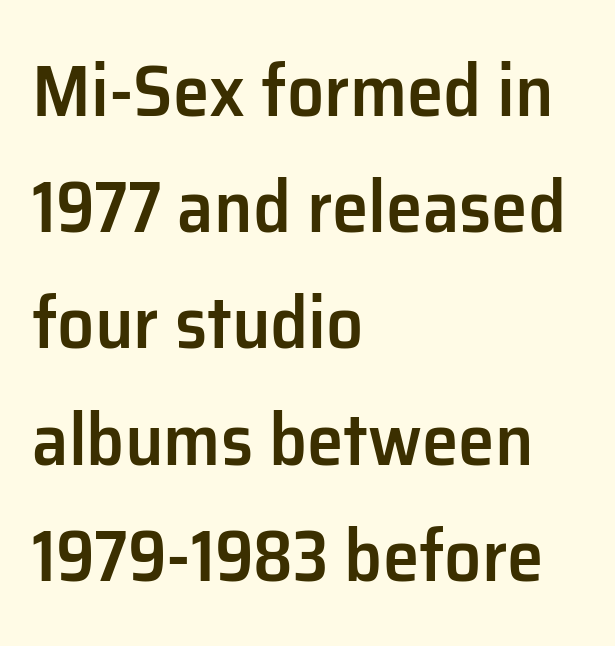
Q: Is the text bold? A: Semi-bold.
Q: Is the text italic (slanted)? A: No, it is upright.
Q: Is the typeface a serif or a sans-serif typeface? A: Sans-serif.
Q: Is the text underlined? A: No.
Q: How is the paragraph aligned? A: Left-aligned.
Q: Is the spacing between letters normal or unusually wide? A: Normal.
Q: Is the spacing between lines tight, normal or loose? A: Normal.
Q: Width (condensed, normal, or wide)? A: Normal.
Q: Stroke contrast? A: Low.
Q: x-height? A: Medium.
Q: Monospaced? A: No.
